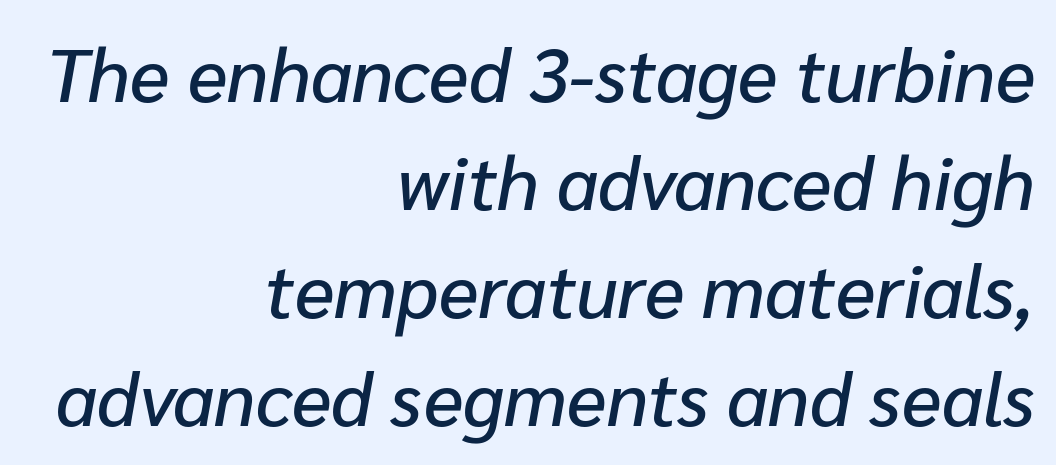
Q: Is the text italic (slanted)? A: Yes, it leans right by about 10 degrees.
Q: Is the text underlined? A: No.
Q: How is the paragraph aligned? A: Right-aligned.
Q: Is the spacing between letters normal or unusually wide? A: Normal.
Q: Is the spacing between lines tight, normal or loose? A: Normal.
Q: Width (condensed, normal, or wide)? A: Normal.
Q: Stroke contrast? A: Low.
Q: x-height? A: Medium.
Q: Monospaced? A: No.
